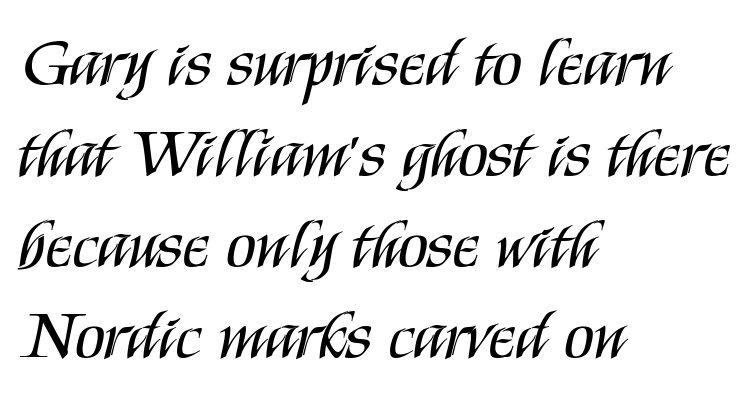
The image shows 69 px regular-weight, condensed sans-serif type; set left-aligned, normal line spacing (1.32x), normal letter spacing, not underlined; medium stroke contrast and a large x-height.
